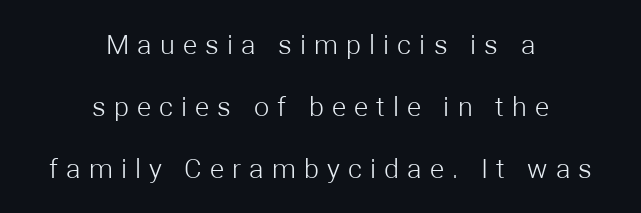
The image shows 27 px text type, upright; set centered, loose line spacing (2.29x), unusually wide letter spacing (+0.3 em), not underlined.
